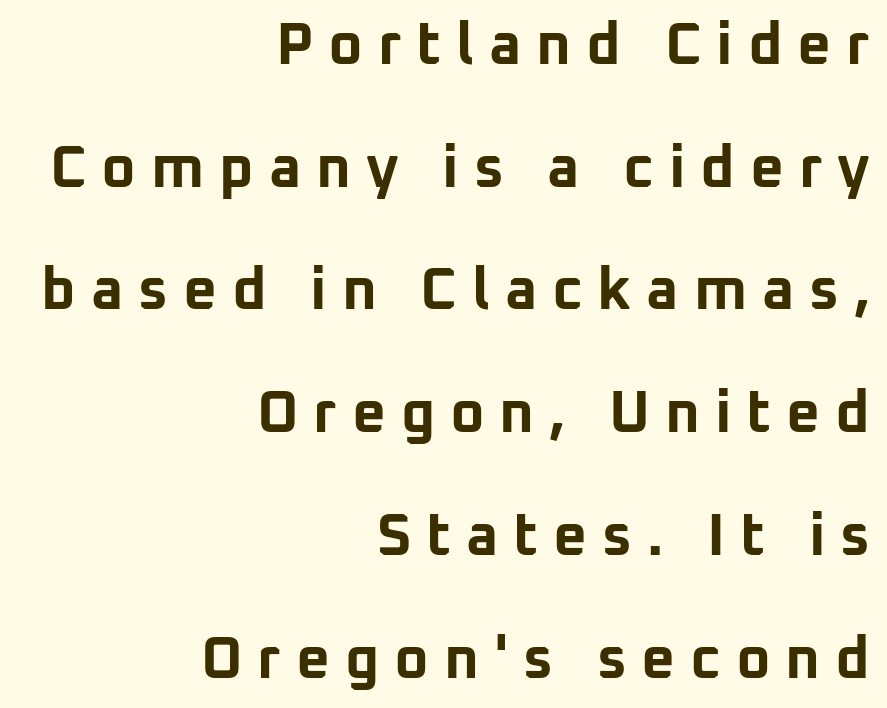
The image shows 59 px bold sans-serif type, upright; set right-aligned, loose line spacing (2.08x), unusually wide letter spacing (+0.25 em), not underlined; low stroke contrast and a medium x-height.
